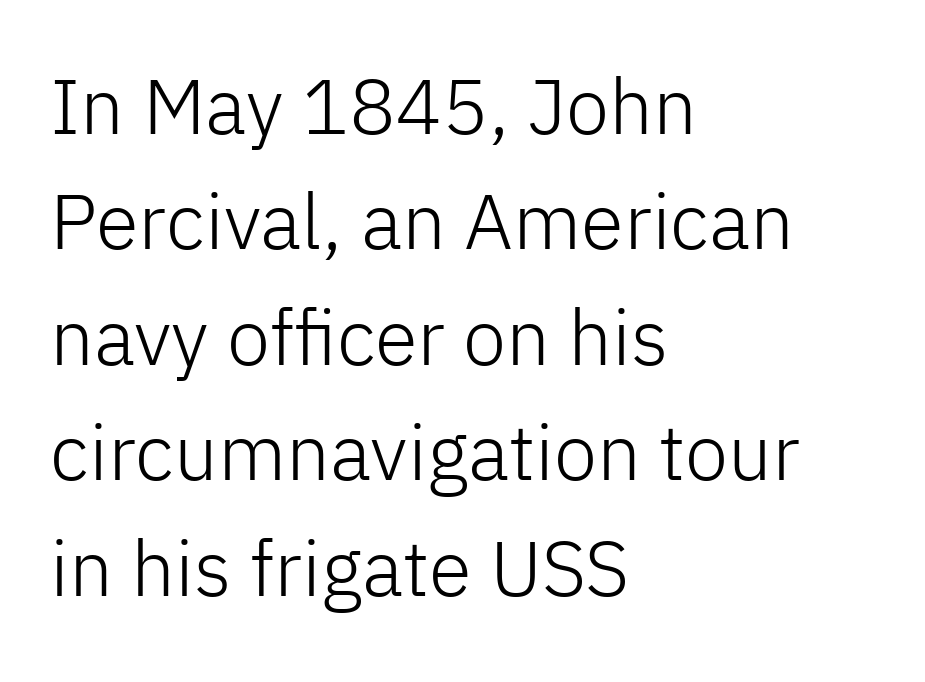
The image shows 78 px light sans-serif type, upright; set left-aligned, normal line spacing (1.48x), normal letter spacing, not underlined; low stroke contrast and a medium x-height.
